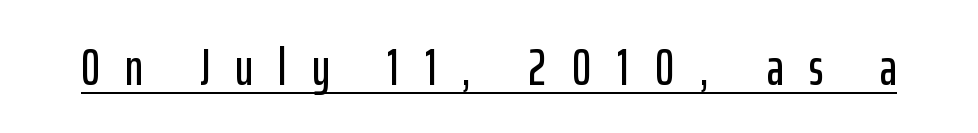
The image shows 52 px condensed sans-serif type, upright; set unusually wide letter spacing (+0.49 em), underlined; low stroke contrast and a medium x-height.
